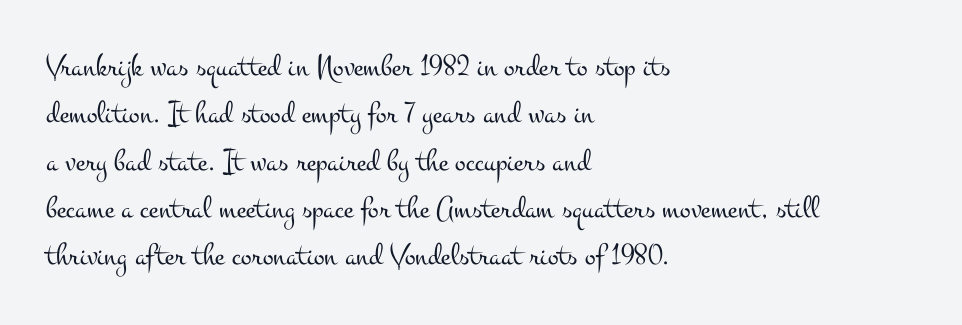
Q: Is the text bold? A: No.
Q: Is the text italic (slanted)? A: Yes.
Q: Is the typeface a serif or a sans-serif typeface? A: Serif.
Q: Is the text underlined? A: No.
Q: How is the paragraph aligned? A: Left-aligned.
Q: Is the spacing between letters normal or unusually wide? A: Normal.
Q: Is the spacing between lines tight, normal or loose? A: Normal.
Q: Width (condensed, normal, or wide)? A: Wide.
Q: Stroke contrast? A: Medium.
Q: x-height? A: Small.
Q: Monospaced? A: No.
